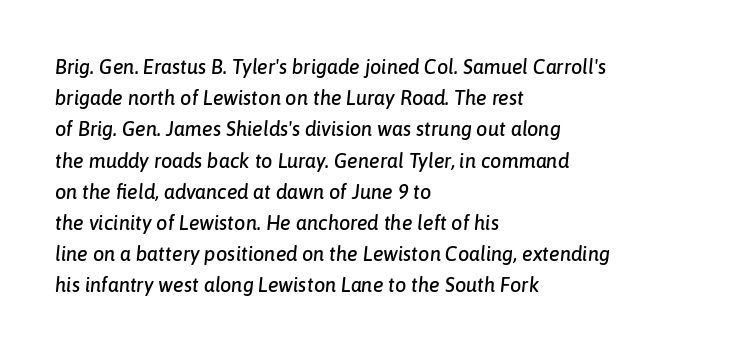
Characters follow at the spacing the type designer built in. The lines sit at an ordinary, default distance from one another. Underlining? Definitely not there. Every row of glyphs begins at an identical x-position on the left. Observe the lean: these are italic letterforms.
